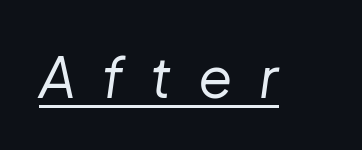
{"italic": "yes", "lean": "right", "slant_degrees": 8, "bold": "no", "weight": "regular", "width": "normal", "stroke_contrast": "low", "x_height": "medium", "monospaced": "no", "underline": "yes", "letter_spacing": "wide", "letter_spacing_em": 0.47, "glyph_px": 56}
